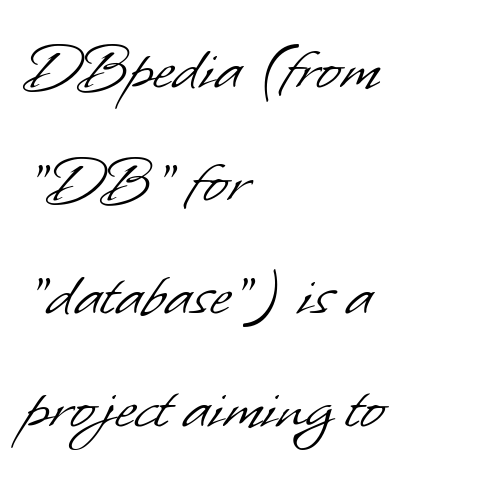
The image shows 73 px light sans-serif type; set left-aligned, normal line spacing (1.55x), normal letter spacing, not underlined; low stroke contrast and a small x-height.
